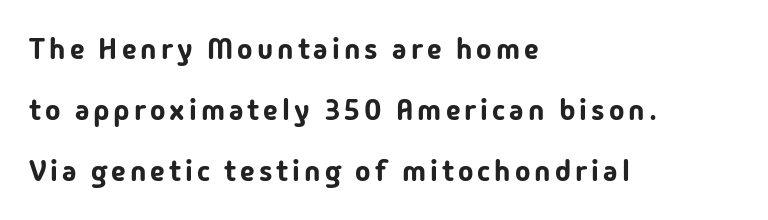
{"serif": "no", "italic": "no", "width": "normal", "stroke_contrast": "low", "x_height": "medium", "monospaced": "no", "underline": "no", "align": "left", "line_spacing": "loose", "line_spacing_ratio": 2.11, "glyph_px": 29}
